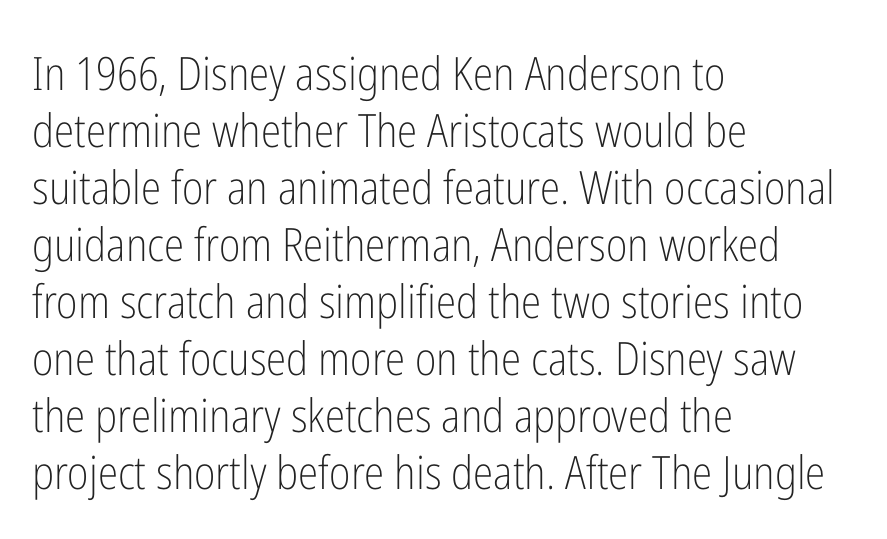
{"serif": "no", "italic": "no", "bold": "no", "weight": "light", "width": "condensed", "stroke_contrast": "low", "x_height": "medium", "monospaced": "no", "underline": "no", "align": "left", "line_spacing_ratio": 1.24, "letter_spacing": "normal", "letter_spacing_em": 0.0, "glyph_px": 46}
